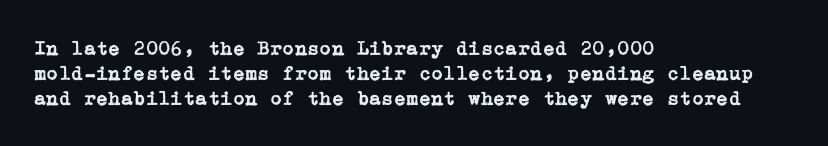
A roman cut, with each character standing at attention. The letters sit at their default tracking, neither squeezed nor spread. Compared with a centered layout, this one pins lines to the left instead. Clear beneath every line of the passage.
